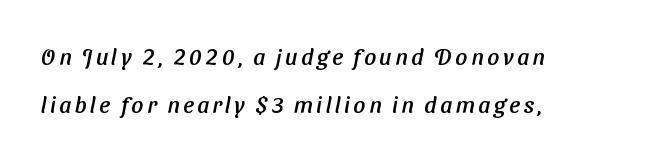
{"underline": "no", "align": "left", "line_spacing": "loose", "line_spacing_ratio": 2.07, "glyph_px": 23}
